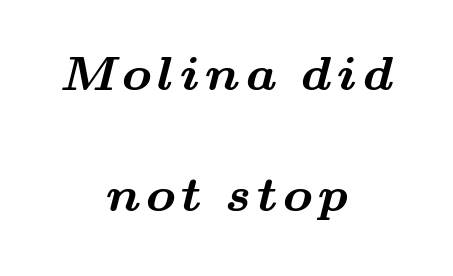
The image shows 49 px bold, wide serif type; set centered, loose line spacing (2.46x), not underlined; medium stroke contrast and a small x-height.
